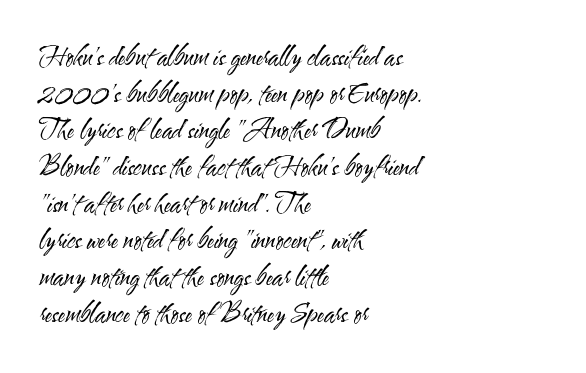
The image shows 26 px text type; set left-aligned, normal line spacing (1.41x), normal letter spacing, not underlined.
